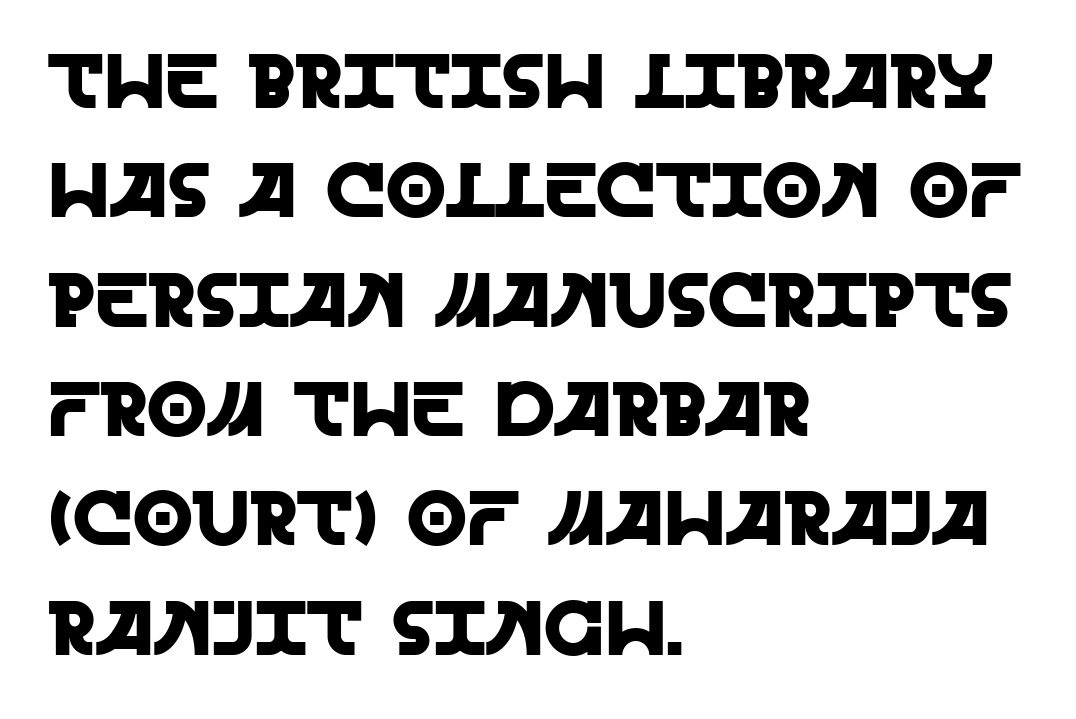
The image shows 77 px sans-serif type, upright; set left-aligned, normal line spacing (1.42x), normal letter spacing, not underlined; a large x-height.
